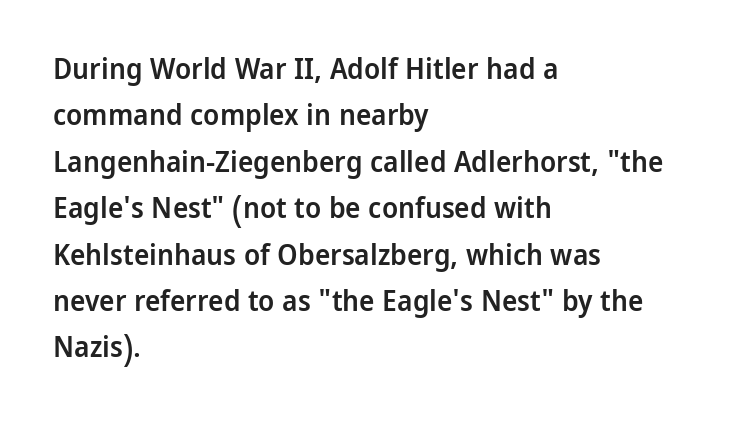
The image shows 29 px semibold sans-serif type, upright; set left-aligned, normal line spacing (1.6x), normal letter spacing, not underlined; low stroke contrast and a medium x-height.
